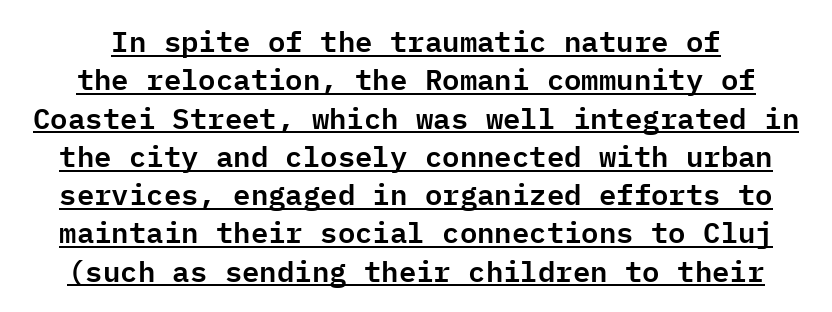
The image shows 29 px sans-serif type, upright, monospaced; set normal line spacing (1.32x), normal letter spacing, underlined; low stroke contrast and a medium x-height.
